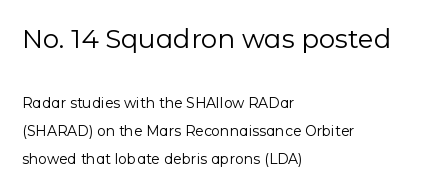
The space between consecutive lines is lavish. The specimen reads as upright at a glance. Where is the straight margin? On the left. Visually, the top section dominates because its glyphs are scaled up. Glyph-to-glyph distance matches everyday printed text.
